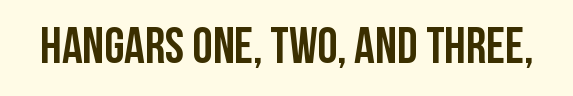
The image shows 51 px condensed sans-serif type, upright; set normal letter spacing, not underlined; low stroke contrast and a large x-height.
